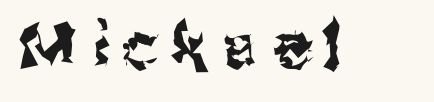
The image shows 63 px sans-serif type, upright; set unusually wide letter spacing (+0.22 em), not underlined; medium stroke contrast and a medium x-height.
